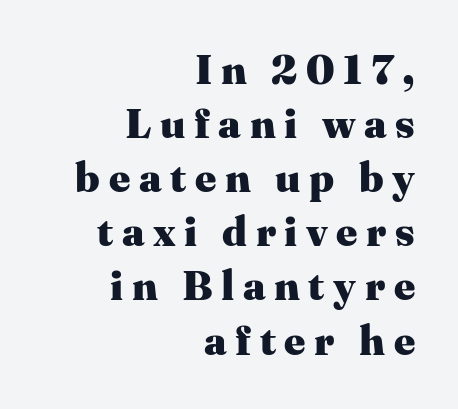
Set as a true bold cut, around the 700 mark. Is the block centered? No — it sits flush against the right margin. Nope, not italic — everything's standing straight. The tracking jumps out immediately: characters are airy and widely separated.
